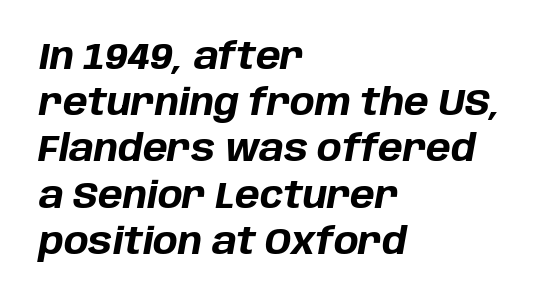
{"italic": "yes", "lean": "right", "slant_degrees": 10, "bold": "yes", "weight": "bold", "width": "normal", "stroke_contrast": "low", "x_height": "large", "monospaced": "no", "underline": "no", "align": "left", "line_spacing": "normal", "line_spacing_ratio": 1.25, "letter_spacing": "normal", "letter_spacing_em": 0.0, "glyph_px": 37}
